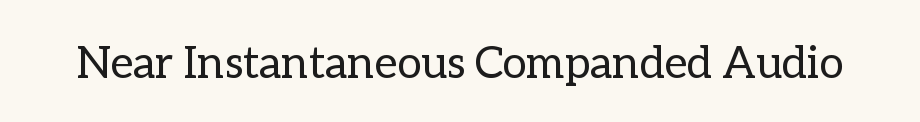
{"italic": "no", "bold": "no", "weight": "regular", "width": "normal", "stroke_contrast": "low", "x_height": "medium", "monospaced": "no", "underline": "no", "letter_spacing": "normal", "letter_spacing_em": 0.0, "glyph_px": 44}
